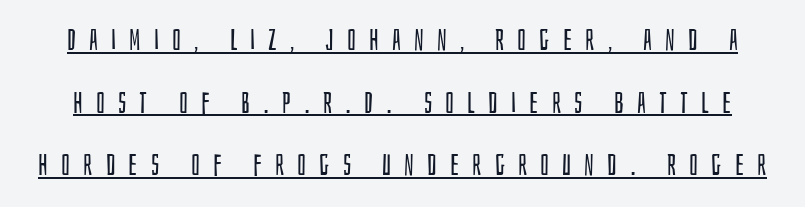
Q: Is the text bold? A: No.
Q: Is the text italic (slanted)? A: No, it is upright.
Q: Is the typeface a serif or a sans-serif typeface? A: Sans-serif.
Q: Is the text underlined? A: Yes.
Q: Is the spacing between letters normal or unusually wide? A: Unusually wide.
Q: Is the spacing between lines tight, normal or loose? A: Loose.
Q: Width (condensed, normal, or wide)? A: Condensed.
Q: Stroke contrast? A: Low.
Q: x-height? A: Large.
Q: Monospaced? A: No.
